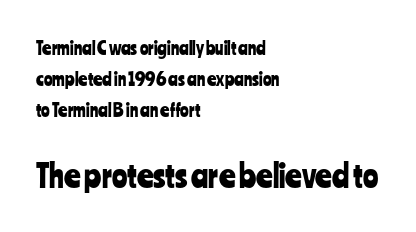
The image shows 32 px condensed sans-serif type, upright; set left-aligned, line spacing 1.72x, normal letter spacing, not underlined; the second (bottom) block is 1.78x larger; low stroke contrast and a medium x-height.
